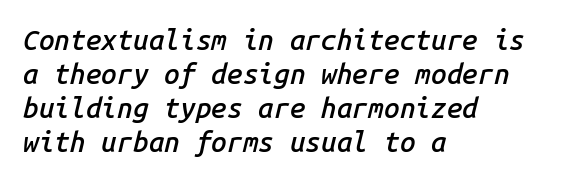
A student would call this left alignment; a typographer would say flush left, rag right. Does the weight exceed regular? Yes, but only to semibold. Italic? Definitely — the glyphs are oblique. Is this a fixed-width face? Yes — each glyph sits in an identical cell. Clear beneath every line of the passage.
